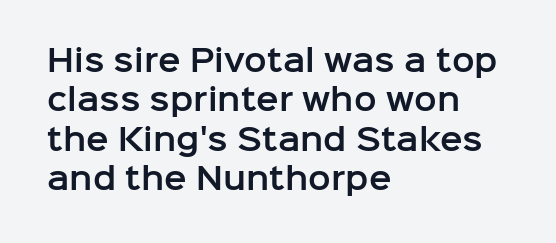
Q: Is the text italic (slanted)? A: No, it is upright.
Q: Is the typeface a serif or a sans-serif typeface? A: Sans-serif.
Q: Is the text underlined? A: No.
Q: How is the paragraph aligned? A: Left-aligned.
Q: Is the spacing between letters normal or unusually wide? A: Normal.
Q: Is the spacing between lines tight, normal or loose? A: Normal.
Q: Width (condensed, normal, or wide)? A: Normal.
Q: Stroke contrast? A: Low.
Q: x-height? A: Medium.
Q: Monospaced? A: No.
